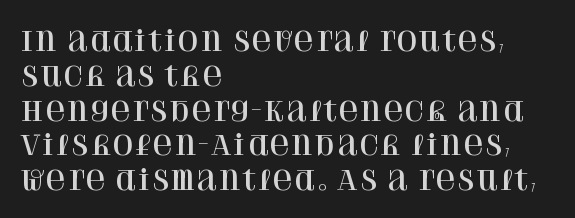
Students, observe: this is what conventionally led text looks like. This sample uses plain, unmodified letter spacing. Nobody drew a line under any word here. The typesetter chose a ragged-right arrangement here. Style check: upright.
